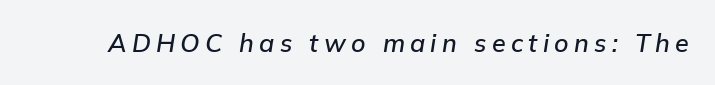
{"italic": "yes", "lean": "right", "slant_degrees": 9, "underline": "no", "letter_spacing": "wide", "letter_spacing_em": 0.21, "glyph_px": 25}
